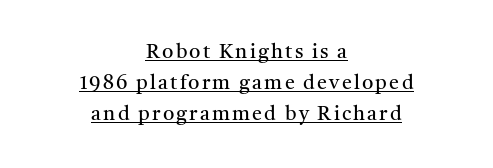
{"italic": "no", "bold": "no", "underline": "yes", "align": "center", "line_spacing": "normal", "line_spacing_ratio": 1.56, "glyph_px": 20}
